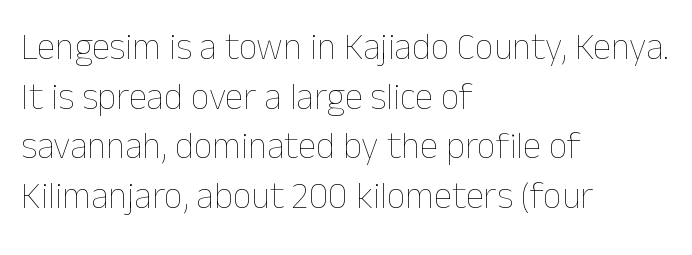
{"italic": "no", "bold": "no", "weight": "thin", "width": "normal", "stroke_contrast": "low", "x_height": "medium", "monospaced": "no", "underline": "no", "align": "left", "line_spacing": "normal", "line_spacing_ratio": 1.34, "letter_spacing": "normal", "letter_spacing_em": 0.0, "glyph_px": 37}
